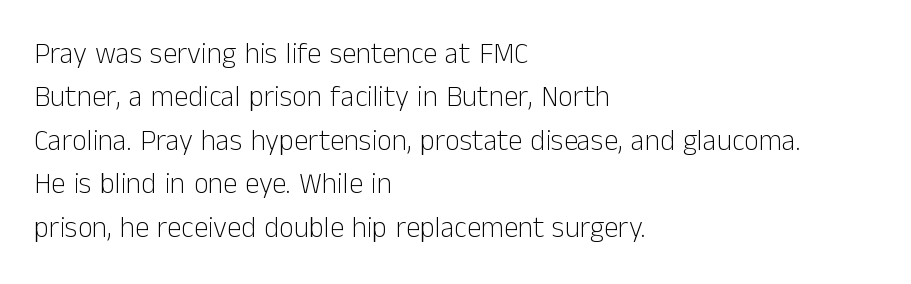
The image shows 29 px light sans-serif type, upright; set left-aligned, normal line spacing (1.5x), normal letter spacing, not underlined; low stroke contrast and a medium x-height.
